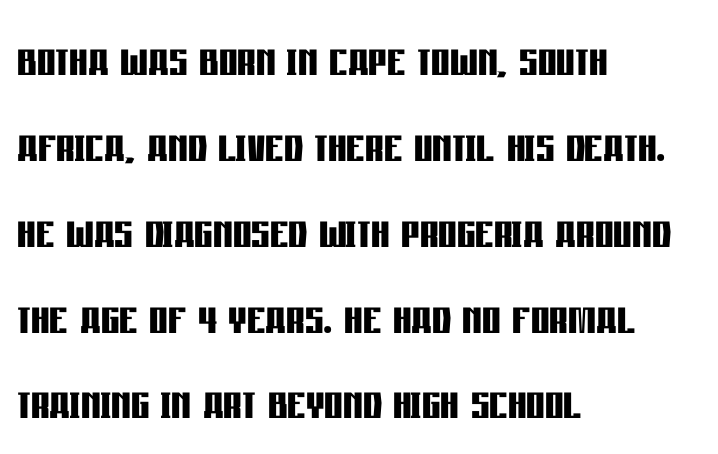
{"serif": "no", "italic": "no", "bold": "yes", "weight": "semibold", "width": "condensed", "stroke_contrast": "low", "x_height": "large", "monospaced": "no", "underline": "no", "align": "left", "line_spacing": "normal", "line_spacing_ratio": 1.48, "letter_spacing": "normal", "letter_spacing_em": 0.0, "glyph_px": 58}
